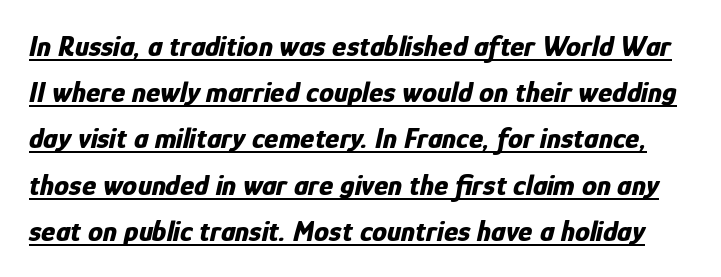
The image shows 30 px bold, condensed type, italic (leaning right); set normal line spacing (1.54x), normal letter spacing, underlined; low stroke contrast and a medium x-height.
